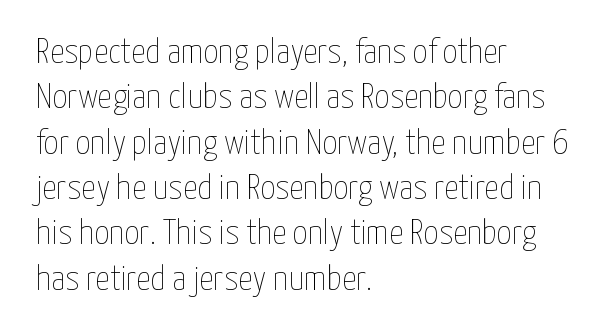
{"italic": "no", "bold": "no", "weight": "thin", "width": "condensed", "stroke_contrast": "low", "x_height": "medium", "monospaced": "no", "underline": "no", "align": "left", "line_spacing": "normal", "line_spacing_ratio": 1.26, "letter_spacing": "normal", "letter_spacing_em": 0.0, "glyph_px": 36}
